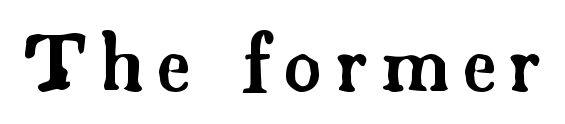
The letters advance in unequal steps, a hallmark of proportional type. The gap between lines stays unmarked. The characters display serif detailing at their extremities. Ascenders rise straight up at ninety degrees.
